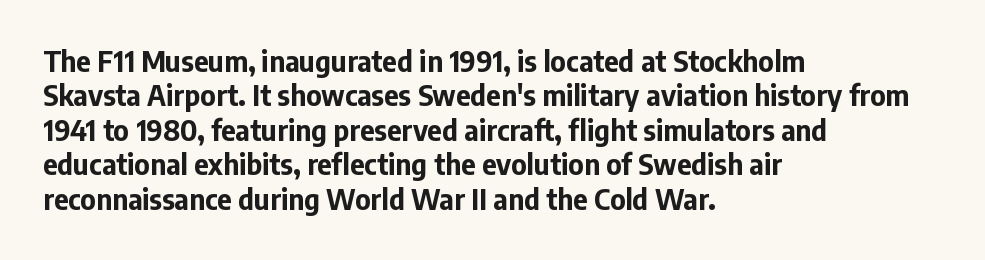
Q: Is the text bold? A: Yes.
Q: Is the text italic (slanted)? A: No, it is upright.
Q: Is the typeface a serif or a sans-serif typeface? A: Sans-serif.
Q: Is the text underlined? A: No.
Q: How is the paragraph aligned? A: Left-aligned.
Q: Is the spacing between letters normal or unusually wide? A: Normal.
Q: Width (condensed, normal, or wide)? A: Normal.
Q: Stroke contrast? A: Low.
Q: x-height? A: Medium.
Q: Monospaced? A: No.
